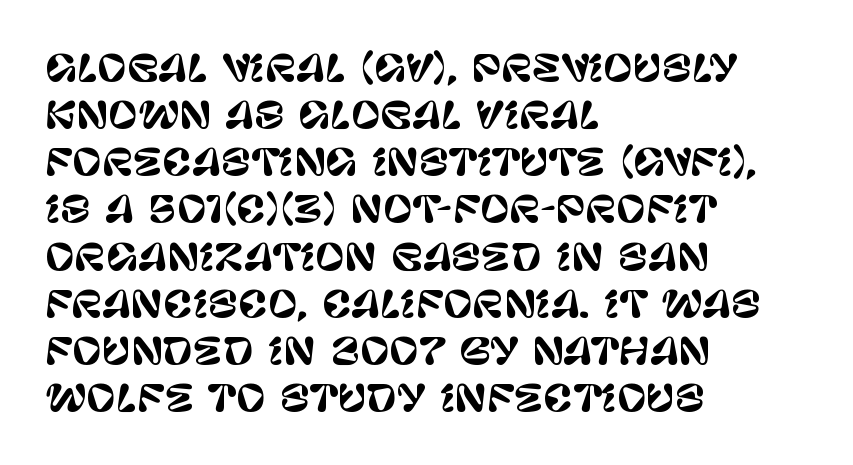
The image shows 36 px sans-serif type; set left-aligned, normal line spacing (1.31x), normal letter spacing, not underlined; low stroke contrast and a large x-height.
